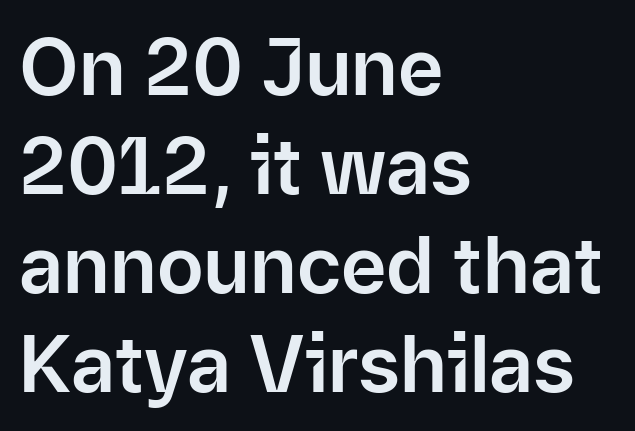
The image shows 78 px sans-serif type, upright; set left-aligned, normal line spacing (1.27x), normal letter spacing, not underlined; low stroke contrast and a medium x-height.
